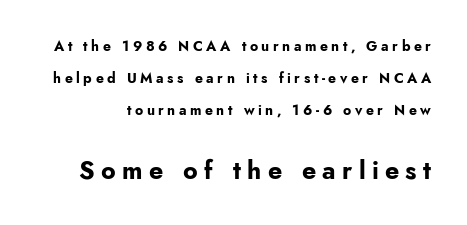
The image shows 25 px bold type, upright; set loose line spacing (2.28x), unusually wide letter spacing (+0.25 em), not underlined; the second (bottom) block is 1.79x larger.
